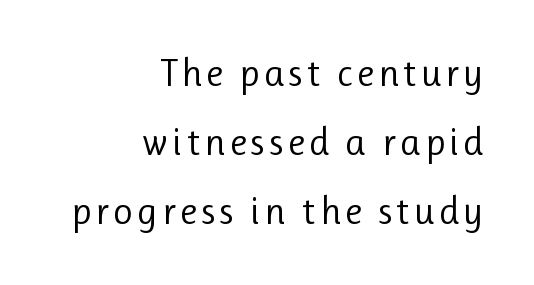
{"serif": "no", "italic": "no", "bold": "no", "weight": "regular", "width": "normal", "stroke_contrast": "low", "x_height": "medium", "monospaced": "no", "underline": "no", "align": "right", "line_spacing_ratio": 1.77, "glyph_px": 39}
